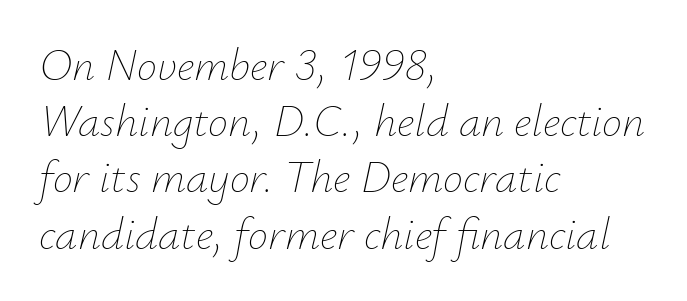
{"italic": "yes", "lean": "right", "slant_degrees": 12, "bold": "no", "weight": "thin", "width": "normal", "stroke_contrast": "low", "x_height": "small", "monospaced": "no", "underline": "no", "align": "left", "line_spacing": "normal", "line_spacing_ratio": 1.25, "letter_spacing": "normal", "letter_spacing_em": 0.0, "glyph_px": 45}
